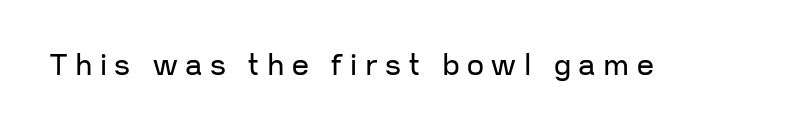
{"serif": "no", "italic": "no", "bold": "no", "weight": "regular", "width": "normal", "stroke_contrast": "low", "x_height": "medium", "monospaced": "no", "underline": "no", "letter_spacing": "wide", "letter_spacing_em": 0.25, "glyph_px": 30}
